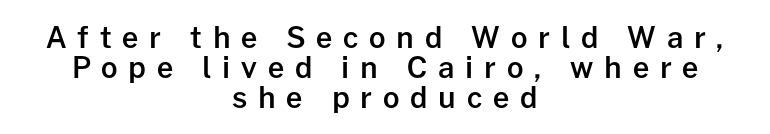
{"serif": "no", "italic": "no", "bold": "semi", "weight": "semibold", "width": "normal", "stroke_contrast": "low", "x_height": "medium", "monospaced": "no", "underline": "no", "align": "center", "line_spacing": "tight", "line_spacing_ratio": 1.03, "letter_spacing": "wide", "letter_spacing_em": 0.37, "glyph_px": 29}
